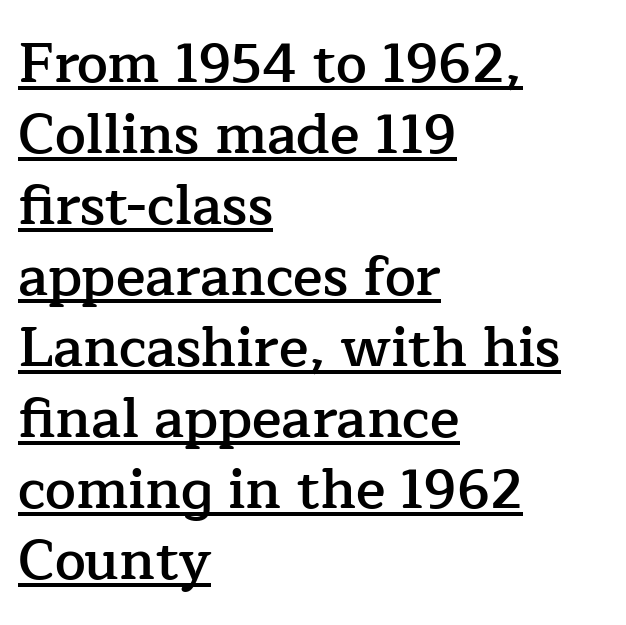
{"serif": "yes", "italic": "no", "bold": "semi", "weight": "semibold", "width": "normal", "stroke_contrast": "low", "x_height": "medium", "monospaced": "no", "underline": "yes", "align": "left", "line_spacing": "normal", "line_spacing_ratio": 1.29, "letter_spacing": "normal", "letter_spacing_em": 0.0, "glyph_px": 55}
